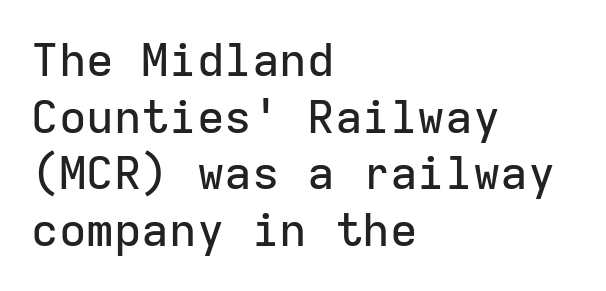
Q: Is the text italic (slanted)? A: No, it is upright.
Q: Is the typeface a serif or a sans-serif typeface? A: Sans-serif.
Q: Is the text underlined? A: No.
Q: How is the paragraph aligned? A: Left-aligned.
Q: Is the spacing between letters normal or unusually wide? A: Normal.
Q: Width (condensed, normal, or wide)? A: Normal.
Q: Stroke contrast? A: Low.
Q: x-height? A: Medium.
Q: Monospaced? A: Yes.
